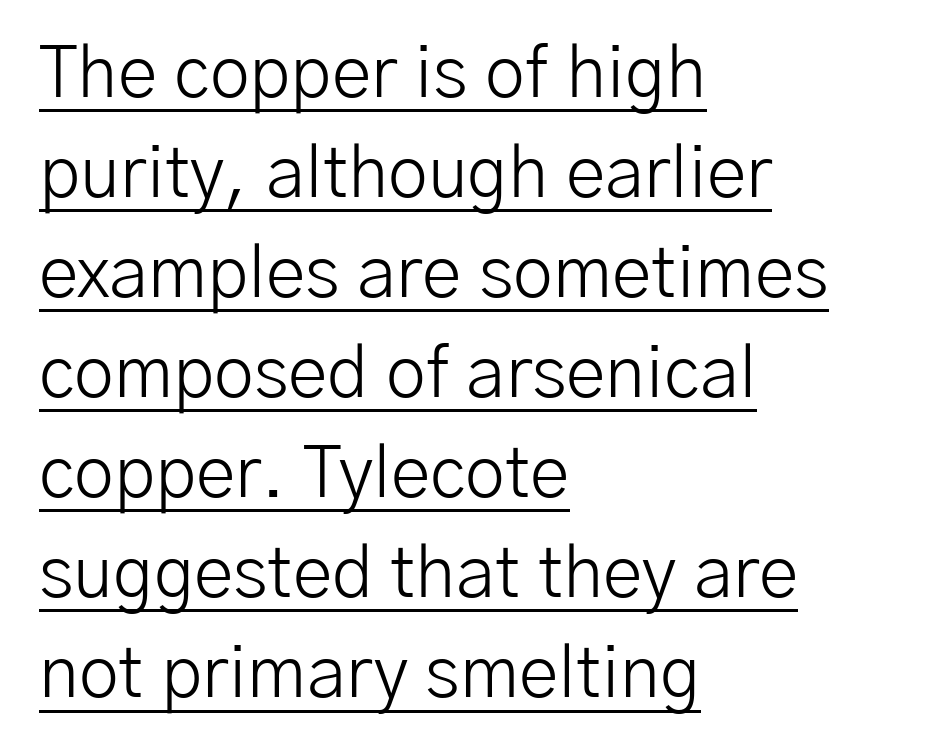
{"serif": "no", "italic": "no", "bold": "no", "weight": "light", "width": "normal", "stroke_contrast": "low", "x_height": "medium", "monospaced": "no", "underline": "yes", "align": "left", "line_spacing": "normal", "line_spacing_ratio": 1.39, "letter_spacing": "normal", "letter_spacing_em": 0.0, "glyph_px": 72}
